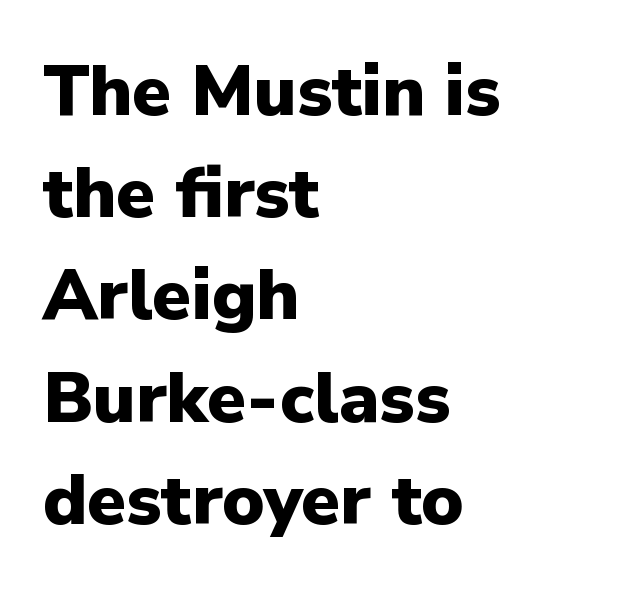
{"serif": "no", "italic": "no", "bold": "yes", "weight": "heavy", "width": "normal", "stroke_contrast": "low", "x_height": "medium", "monospaced": "no", "underline": "no", "align": "left", "line_spacing": "normal", "line_spacing_ratio": 1.44, "letter_spacing": "normal", "letter_spacing_em": 0.0, "glyph_px": 71}
